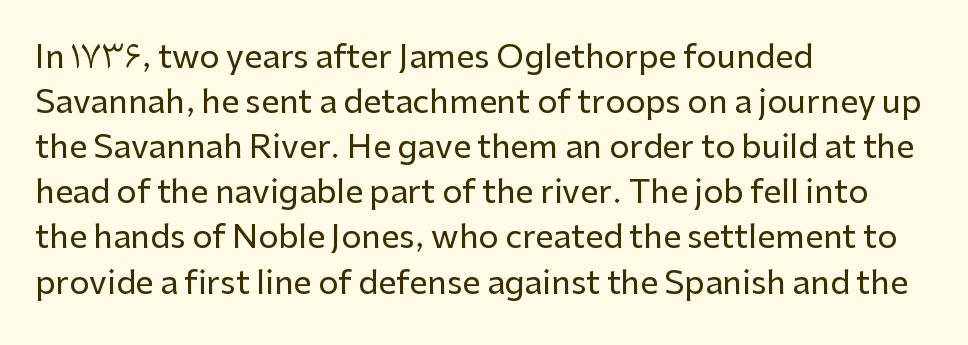
The image shows 32 px sans-serif type, upright; set left-aligned, normal line spacing (1.41x), normal letter spacing, not underlined; low stroke contrast and a medium x-height.
